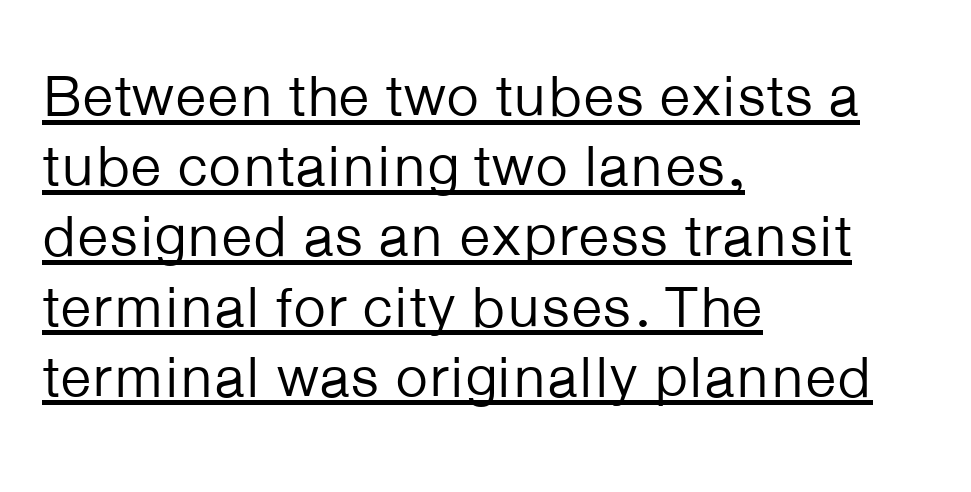
The typeface chosen for these lines omits serifs. Each stroke keeps to a modest, everyday thickness or less. A continuous stroke trails under the words, as in a hyperlink. Looks like regular typesetting: each glyph gets only the width it needs. The text block is weighted toward the left margin, trailing off unevenly rightward.
